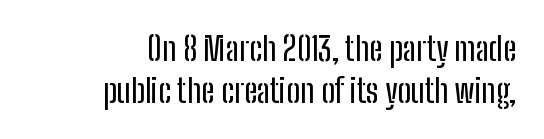
{"serif": "no", "italic": "no", "width": "condensed", "stroke_contrast": "low", "x_height": "medium", "monospaced": "no", "underline": "no", "align": "right", "line_spacing": "normal", "line_spacing_ratio": 1.26, "letter_spacing": "normal", "letter_spacing_em": 0.0, "glyph_px": 33}
